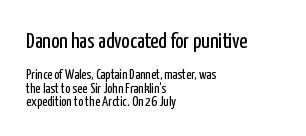
Scale decreases going downward across the two blocks. Casual observation: everything's shoved over to the left. Unbolded letterforms with no extra heft. No extra tracking has been applied to these lines.
